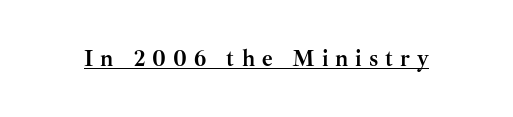
The image shows 23 px bold type, upright; set unusually wide letter spacing (+0.3 em), underlined.
